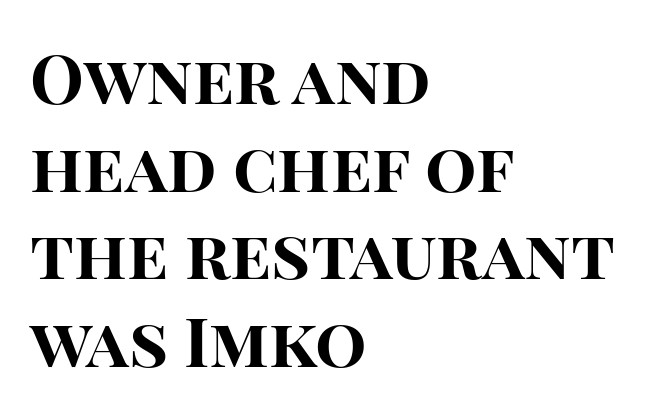
Underlining? Definitely not there. Heft: maximum for text — a bold. Proportional: the letters do not fall into vertical columns. The type family on display is of the sans-serif kind. Rows of type keep a routine distance in the vertical direction.
